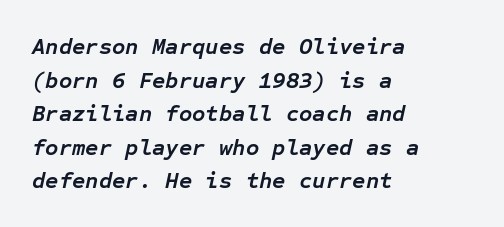
The image shows 23 px bold type, italic (leaning right); set left-aligned, normal line spacing (1.46x), normal letter spacing, not underlined.
